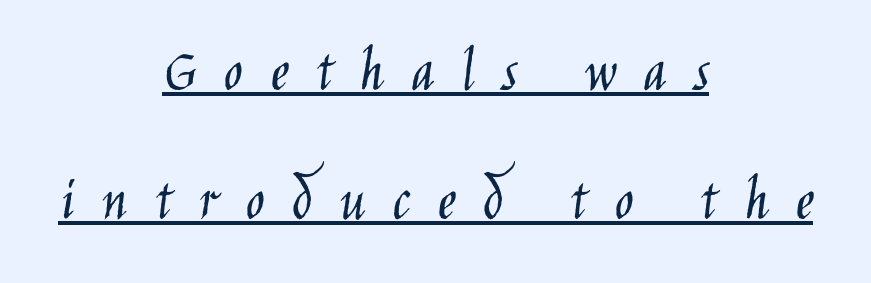
Think of a printed novel: that variable character pitch is what you see here. No feet cap the strokes, marking this as sans-serif type. The lines are quadded center. You can see a thin bar hugging the bottom of the glyphs.
